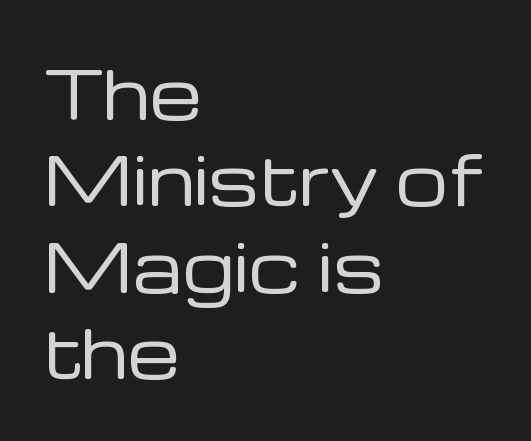
Q: Is the text bold? A: No.
Q: Is the text italic (slanted)? A: No, it is upright.
Q: Is the typeface a serif or a sans-serif typeface? A: Sans-serif.
Q: Is the text underlined? A: No.
Q: How is the paragraph aligned? A: Left-aligned.
Q: Is the spacing between letters normal or unusually wide? A: Normal.
Q: Is the spacing between lines tight, normal or loose? A: Normal.
Q: Width (condensed, normal, or wide)? A: Normal.
Q: Stroke contrast? A: Low.
Q: x-height? A: Medium.
Q: Monospaced? A: No.
